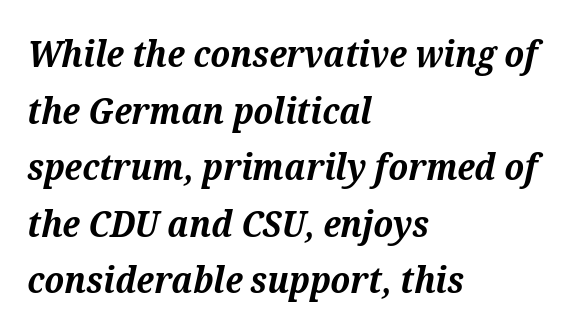
{"serif": "yes", "italic": "yes", "lean": "right", "slant_degrees": 12, "bold": "yes", "weight": "bold", "width": "normal", "stroke_contrast": "medium", "x_height": "medium", "monospaced": "no", "underline": "no", "align": "left", "line_spacing": "normal", "line_spacing_ratio": 1.53, "letter_spacing": "normal", "letter_spacing_em": 0.0, "glyph_px": 37}
